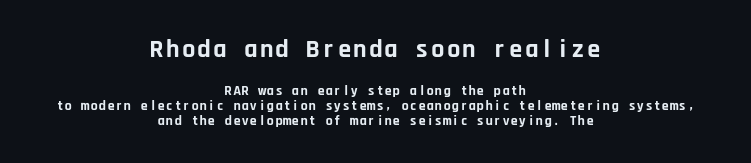
Q: Is the text bold? A: Yes.
Q: Is the text italic (slanted)? A: No, it is upright.
Q: Is the text underlined? A: No.
Q: How is the paragraph aligned? A: Centered.
Q: Is the spacing between letters normal or unusually wide? A: Normal.
Q: Is the spacing between lines tight, normal or loose? A: Tight.
Q: Which block of text is set in a larger size, the first (top) or the second (bottom)? A: The first (top) one.
